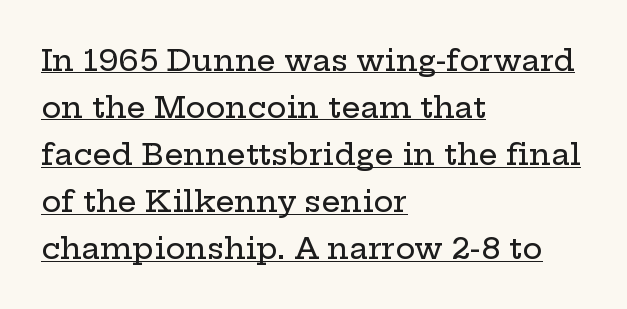
{"serif": "yes", "italic": "no", "width": "wide", "stroke_contrast": "low", "x_height": "medium", "monospaced": "no", "underline": "yes", "align": "left", "line_spacing": "normal", "line_spacing_ratio": 1.57, "letter_spacing": "normal", "letter_spacing_em": 0.0, "glyph_px": 30}
